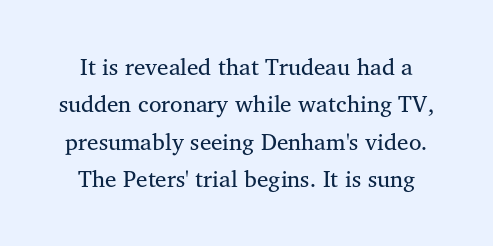
The image shows 23 px text type, upright; set normal line spacing (1.62x), normal letter spacing, not underlined.
